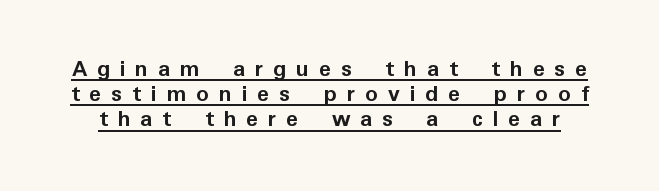
The image shows 25 px bold type, upright; set tight line spacing (1.01x), unusually wide letter spacing (+0.39 em), underlined.
